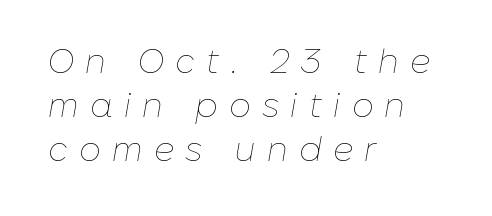
{"italic": "yes", "lean": "right", "slant_degrees": 10, "bold": "no", "weight": "thin", "width": "normal", "stroke_contrast": "low", "x_height": "medium", "monospaced": "no", "underline": "no", "align": "left", "line_spacing": "normal", "line_spacing_ratio": 1.29, "letter_spacing": "wide", "letter_spacing_em": 0.33, "glyph_px": 34}
